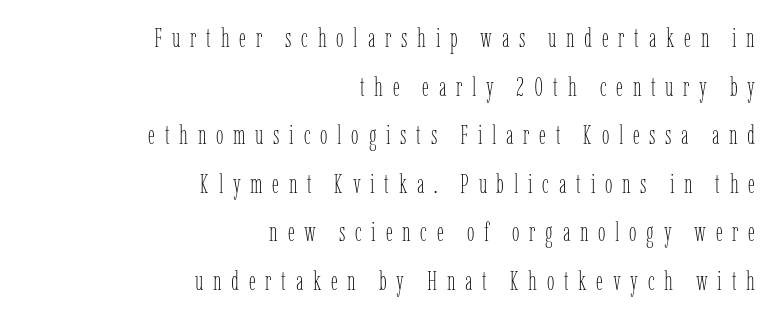
This is roman type, the default non-slanted kind. Stroke mass is kept to a normal reading level or below. The lines in this sample share a right terminus and differ only in where they begin. Inter-character spacing is expanded well beyond the font's built-in metrics. Words float on clear page, feet unadorned.
